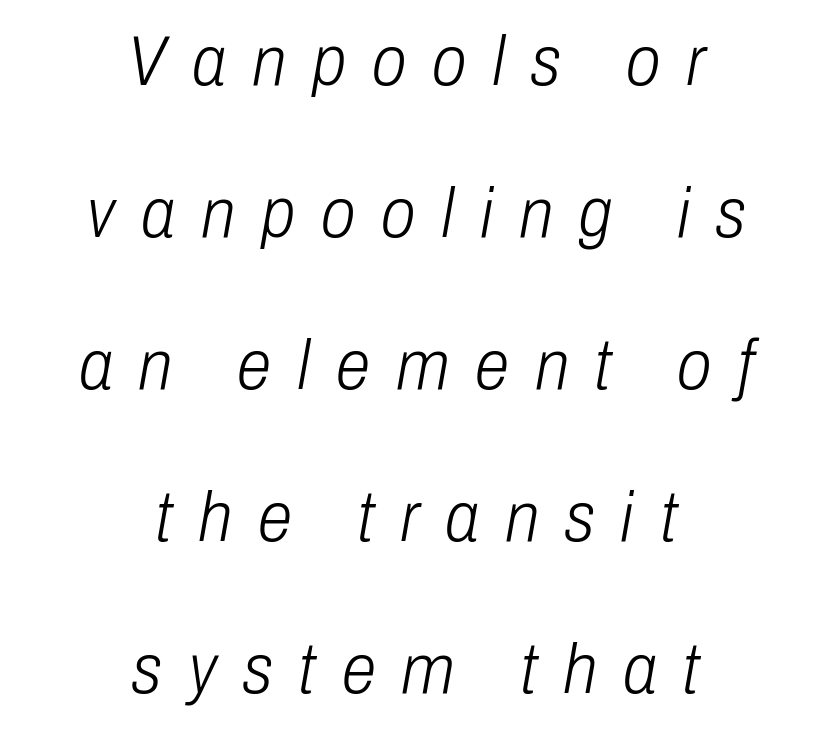
{"italic": "yes", "lean": "right", "slant_degrees": 10, "bold": "no", "weight": "light", "width": "condensed", "stroke_contrast": "low", "x_height": "medium", "monospaced": "no", "underline": "no", "align": "center", "line_spacing": "loose", "line_spacing_ratio": 2.17, "letter_spacing": "wide", "letter_spacing_em": 0.37, "glyph_px": 70}
